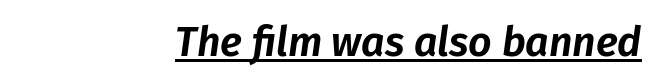
{"italic": "yes", "lean": "right", "slant_degrees": 8, "width": "normal", "stroke_contrast": "low", "x_height": "medium", "monospaced": "no", "underline": "yes", "align": "right", "letter_spacing": "normal", "letter_spacing_em": 0.0, "glyph_px": 41}
